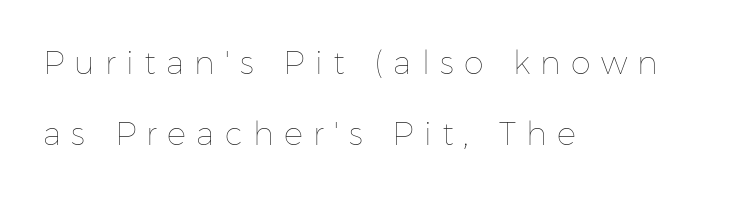
Underline: absent. Every character sits straight up, as roman type does. Proportional: the letters do not fall into vertical columns. The leading is generous, giving the passage an open texture. Compared with typical body copy, the letter spacing here is much looser.
